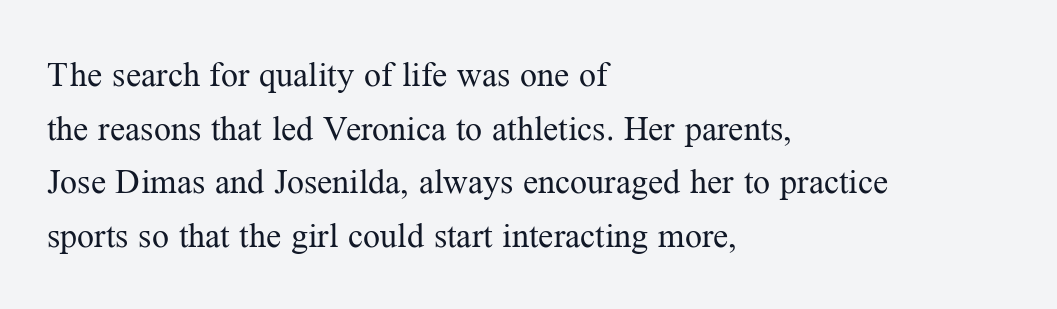
Compared with a typical body face, this is equally light or lighter still. The lines in this sample share a left origin and differ only in where they stop. The passage shown is typed in a proportional face where columns would drift. Descenders hang freely into open space. The letters stand upright; this is a roman face. Caption: standard tracking, unaltered.
